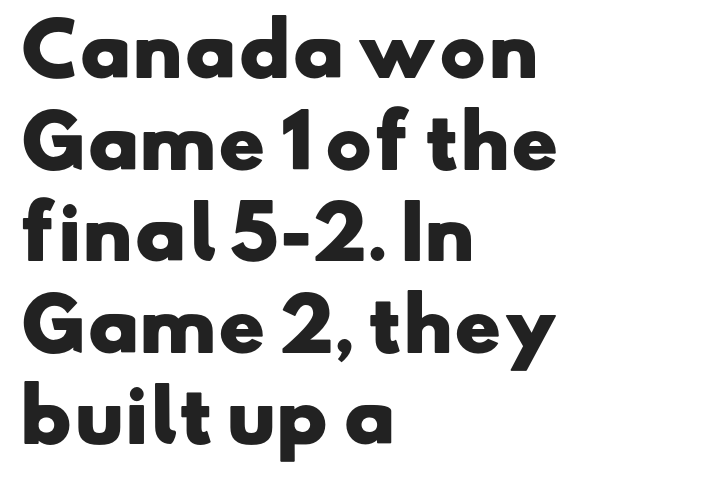
The image shows 71 px heavy, wide sans-serif type; set left-aligned, normal line spacing (1.29x), normal letter spacing, not underlined; low stroke contrast and a small x-height.
